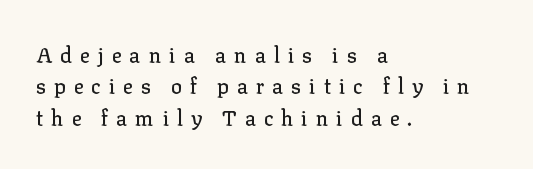
The image shows 21 px text type, upright; set left-aligned, normal line spacing (1.49x), unusually wide letter spacing (+0.37 em), not underlined.
